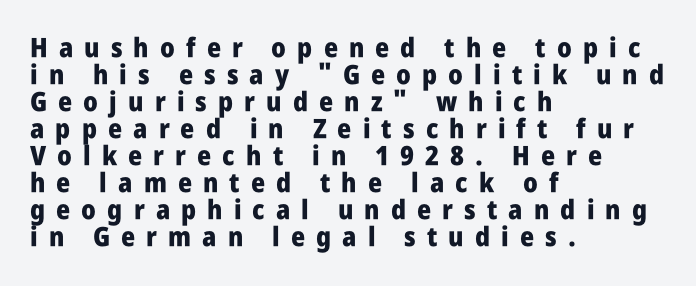
{"italic": "no", "bold": "yes", "underline": "no", "align": "left", "line_spacing": "tight", "line_spacing_ratio": 1.0, "letter_spacing": "wide", "letter_spacing_em": 0.41, "glyph_px": 27}
